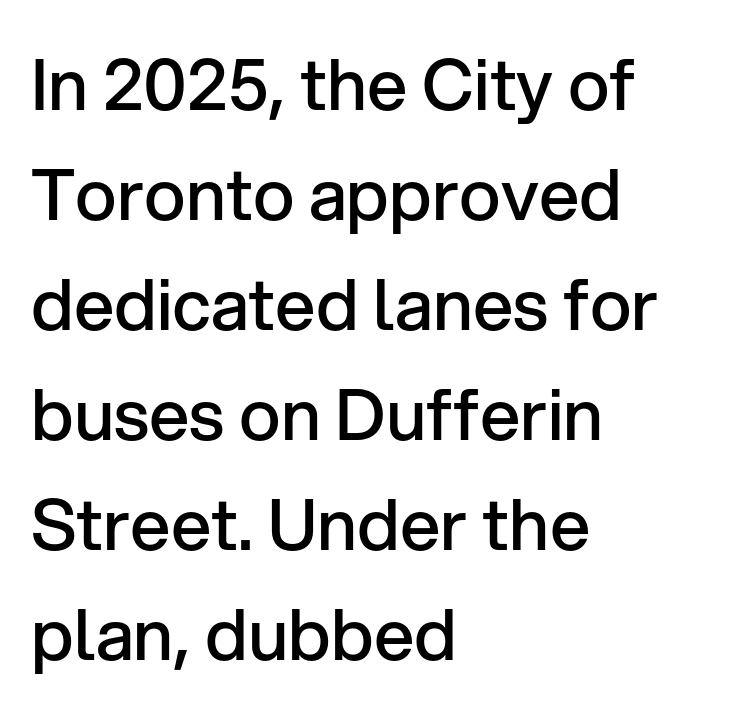
Q: Is the text bold? A: Semi-bold.
Q: Is the text italic (slanted)? A: No, it is upright.
Q: Is the typeface a serif or a sans-serif typeface? A: Sans-serif.
Q: Is the text underlined? A: No.
Q: How is the paragraph aligned? A: Left-aligned.
Q: Is the spacing between letters normal or unusually wide? A: Normal.
Q: Is the spacing between lines tight, normal or loose? A: Normal.
Q: Width (condensed, normal, or wide)? A: Normal.
Q: Stroke contrast? A: Low.
Q: x-height? A: Medium.
Q: Monospaced? A: No.
